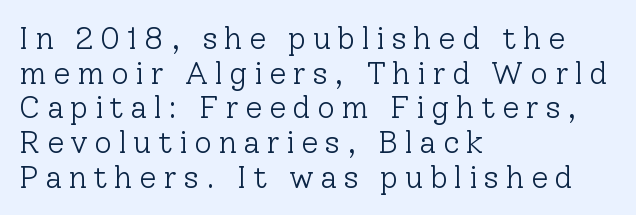
The strokes are not fattened; the text isn't bold. The rendering inserts visible extra space after every character. Note: serifs present on the glyphs. Just letters on the line, the space beneath them empty. The rendering uses a small line-height, squeezing the rows.
